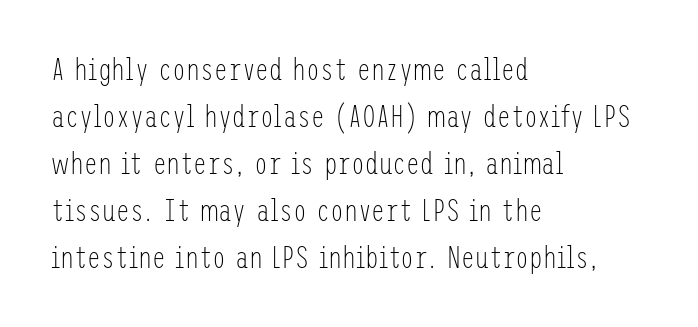
Q: Is the text bold? A: No.
Q: Is the text italic (slanted)? A: No, it is upright.
Q: Is the typeface a serif or a sans-serif typeface? A: Sans-serif.
Q: Is the text underlined? A: No.
Q: How is the paragraph aligned? A: Left-aligned.
Q: Is the spacing between letters normal or unusually wide? A: Normal.
Q: Is the spacing between lines tight, normal or loose? A: Normal.
Q: Width (condensed, normal, or wide)? A: Condensed.
Q: Stroke contrast? A: Low.
Q: x-height? A: Medium.
